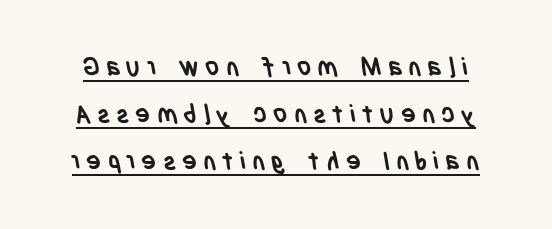
{"bold": "yes", "underline": "yes", "line_spacing_ratio": 1.88, "letter_spacing": "wide", "letter_spacing_em": 0.24, "glyph_px": 25}
